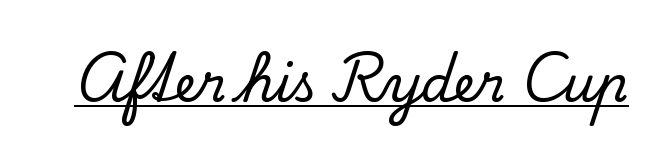
The image shows 50 px serif type; set normal letter spacing, underlined; low stroke contrast and a small x-height.
